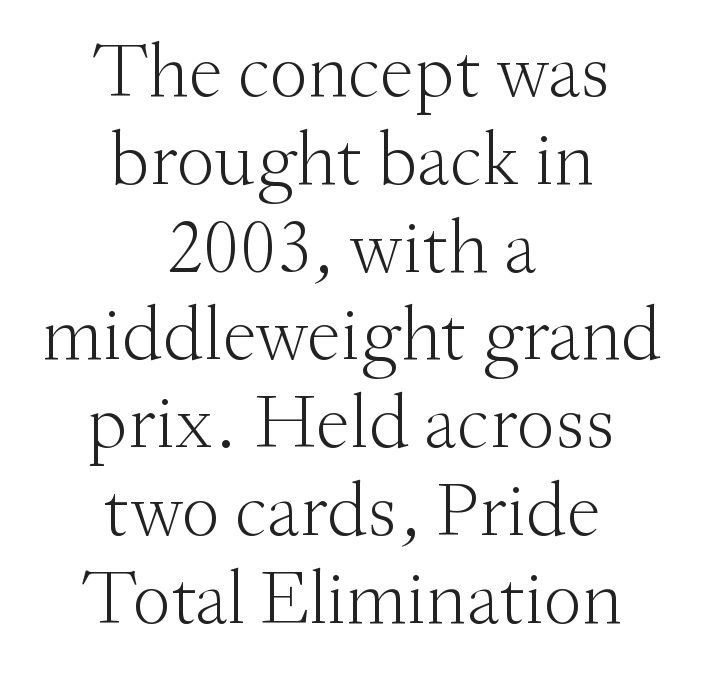
The characters display serif detailing at their extremities. A typesetter would call this proportional, since set widths differ per character. Stems here are at most as thick as an everyday book face. No word sits above an underline.
